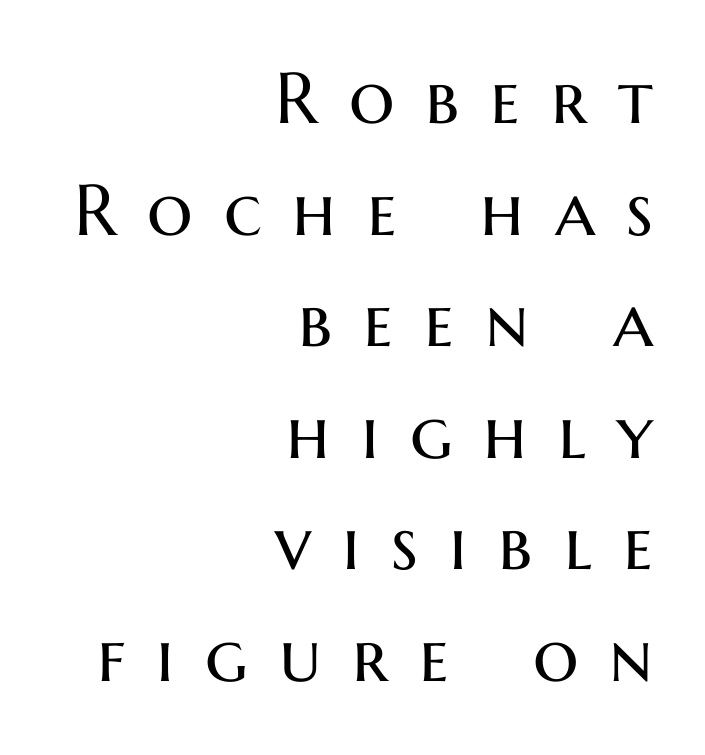
These lines are composed in type without serifs. Letters rest on an invisible, unmarked baseline. The letters stand upright; this is a roman face. The gaps between neighbouring characters are conspicuously large. The typesetting does not lean heavy: it is not bold.
